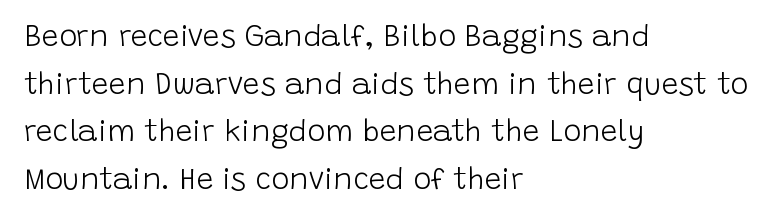
The image shows 30 px light sans-serif type, upright; set left-aligned, normal line spacing (1.59x), normal letter spacing, not underlined; low stroke contrast and a large x-height.
